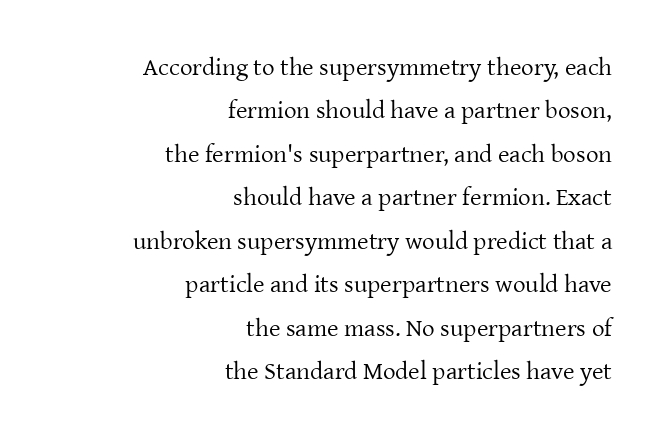
Q: Is the text bold? A: No.
Q: Is the text italic (slanted)? A: No, it is upright.
Q: Is the text underlined? A: No.
Q: How is the paragraph aligned? A: Right-aligned.
Q: Is the spacing between letters normal or unusually wide? A: Normal.
